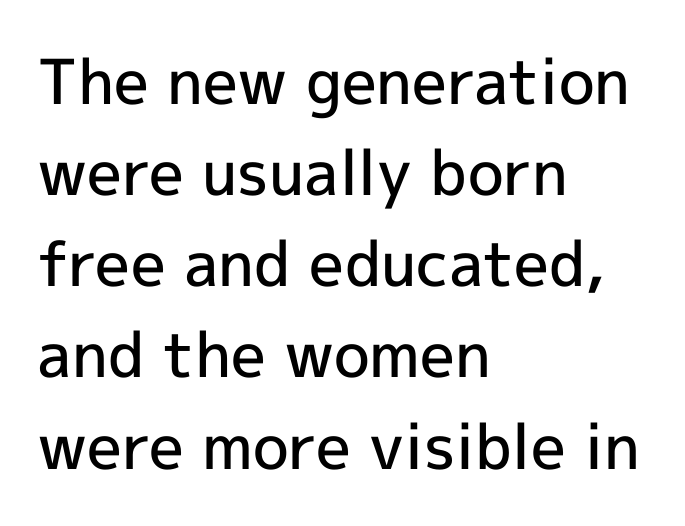
The font is running at a semibold setting, under full bold. How would I describe the line gaps? Plain and ordinary. Does the copy run flush right? No — it runs flush left. The letterforms sit shoulder to shoulder at normal distance. Do the characters align in a grid? No, the font is proportional. What kind of face is this? One without serifs — a sans.
